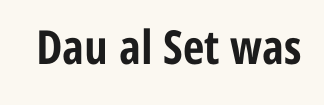
The image shows 47 px bold, condensed sans-serif type, upright; set normal letter spacing, not underlined; low stroke contrast and a medium x-height.
